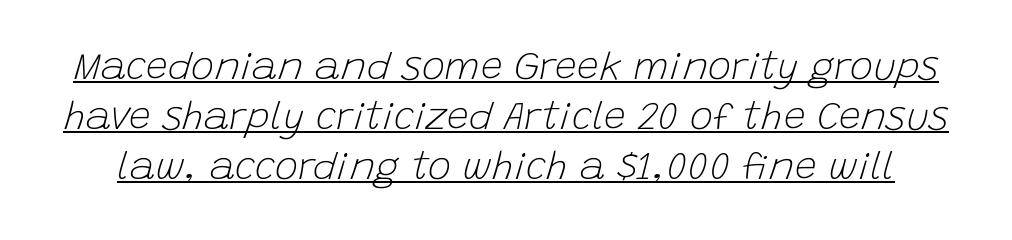
The image shows 39 px light type, italic (leaning right); set normal line spacing (1.28x), normal letter spacing, underlined; low stroke contrast and a large x-height.
